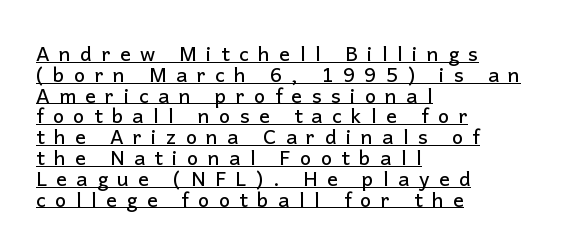
{"italic": "no", "underline": "yes", "align": "left", "line_spacing": "tight", "line_spacing_ratio": 1.04, "letter_spacing": "wide", "letter_spacing_em": 0.47, "glyph_px": 20}
